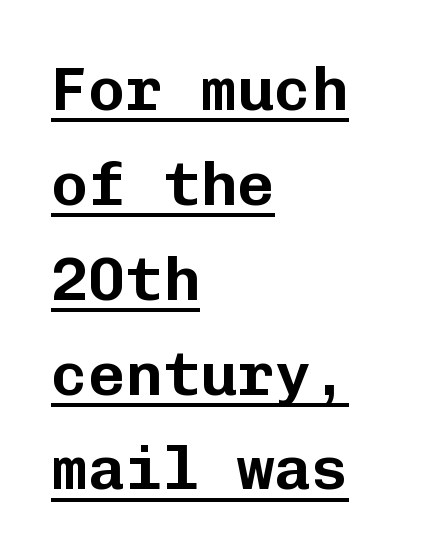
Nope, no serifs anywhere on these letters. Caption: standard tracking, unaltered. These lines are rendered in a fixed-pitch font. Every character sits straight up, as roman type does.
